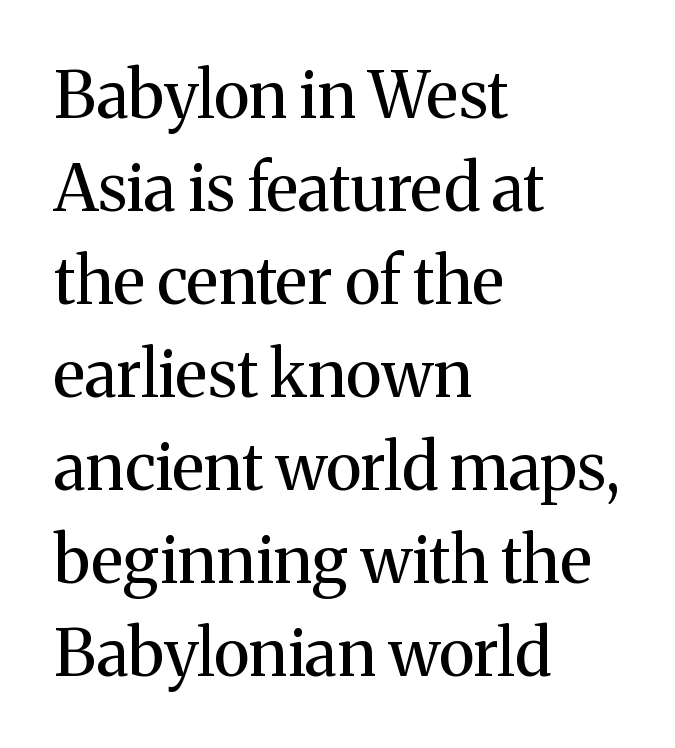
{"serif": "yes", "italic": "no", "bold": "no", "weight": "regular", "width": "normal", "stroke_contrast": "medium", "x_height": "medium", "monospaced": "no", "underline": "no", "align": "left", "line_spacing": "normal", "line_spacing_ratio": 1.43, "letter_spacing": "normal", "letter_spacing_em": 0.0, "glyph_px": 65}
